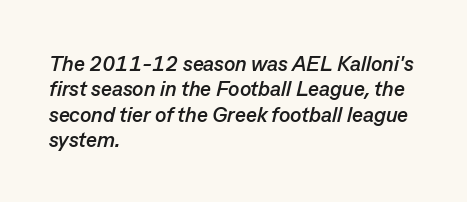
The image shows 21 px bold type, italic (leaning right); set left-aligned, line spacing 1.21x, normal letter spacing, not underlined.
